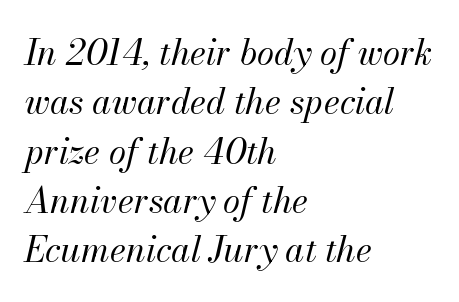
Q: Is the text bold? A: No.
Q: Is the text italic (slanted)? A: Yes, it leans right by about 13 degrees.
Q: Is the text underlined? A: No.
Q: How is the paragraph aligned? A: Left-aligned.
Q: Is the spacing between letters normal or unusually wide? A: Normal.
Q: Is the spacing between lines tight, normal or loose? A: Normal.
Q: Width (condensed, normal, or wide)? A: Normal.
Q: Stroke contrast? A: Medium.
Q: x-height? A: Small.
Q: Monospaced? A: No.
